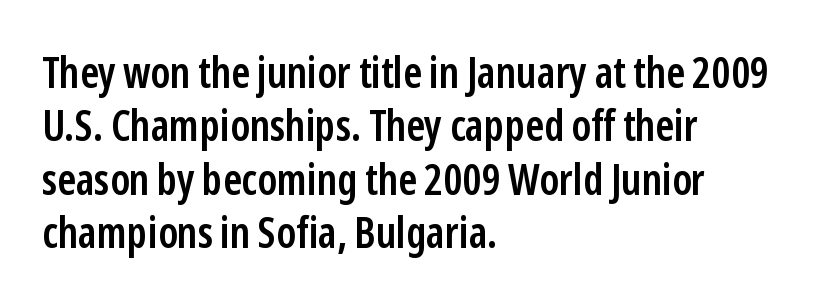
When letters stand straight like this, we call the style roman or upright. This rendering leaves character spacing at its baseline value. Slightly chunky letters — semibold, I'd say, not full bold. Serifs: no, the terminals of the letterforms are clean.
